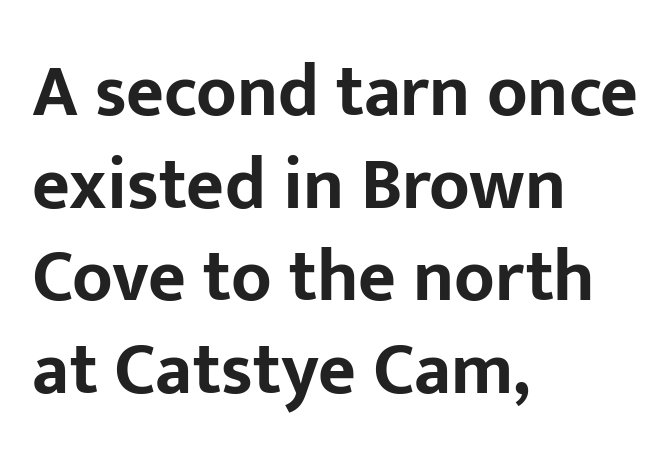
Typographic density is high because the face is bold. Baseline-to-baseline distance is the conventional proportion of letter height. This sample has the flowing, uneven cadence of proportional lettering. Compared with typical body copy, the letter spacing here is the same. The type sits square on the baseline with zero lean.
